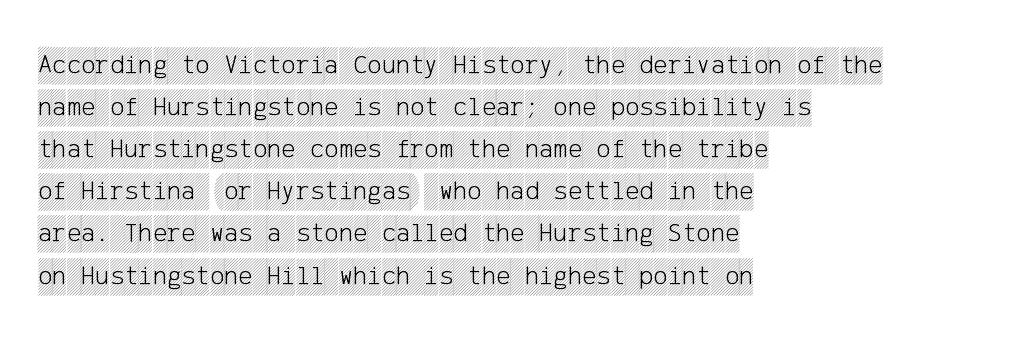
Quick note: underline off. The typesetter chose a ragged-right arrangement here. Posture: straight, roman, zero tilt. Leading: standard. Words appear dense and cohesive because spacing is normal.
